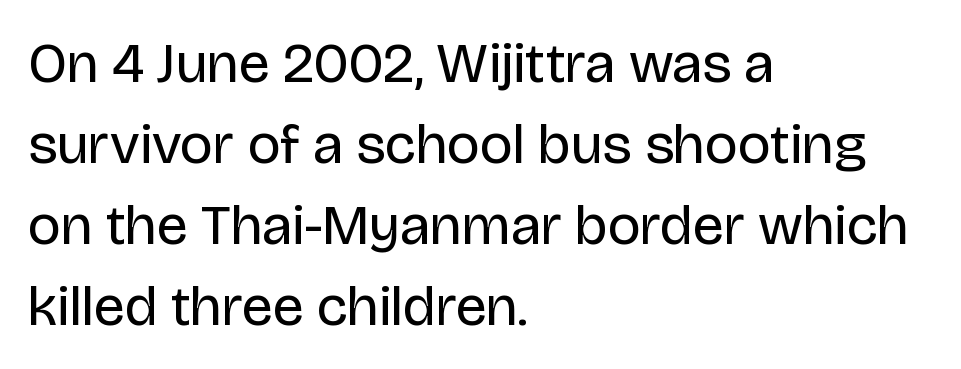
Q: Is the text bold? A: No.
Q: Is the text italic (slanted)? A: No, it is upright.
Q: Is the typeface a serif or a sans-serif typeface? A: Sans-serif.
Q: Is the text underlined? A: No.
Q: How is the paragraph aligned? A: Left-aligned.
Q: Is the spacing between letters normal or unusually wide? A: Normal.
Q: Is the spacing between lines tight, normal or loose? A: Normal.
Q: Width (condensed, normal, or wide)? A: Normal.
Q: Stroke contrast? A: Low.
Q: x-height? A: Large.
Q: Monospaced? A: No.
